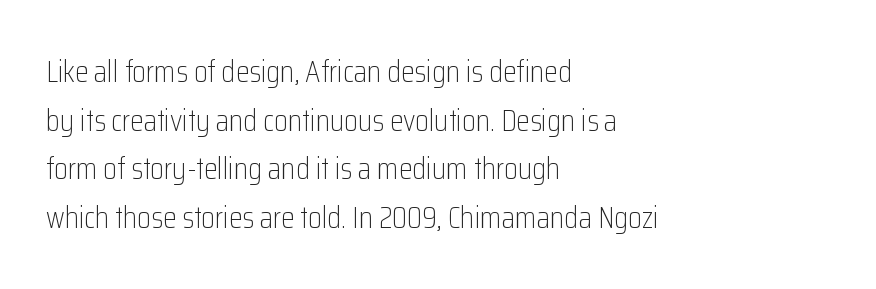
This sample uses an upright cut, with every glyph sitting square on the baseline. A bare baseline throughout the passage. Tracking here is standard; glyphs follow each other at the usual distance. The characters display no serif detailing; their extremities are plain. Note the varied advance widths — an 'i' is clearly narrower than an 'm'.
